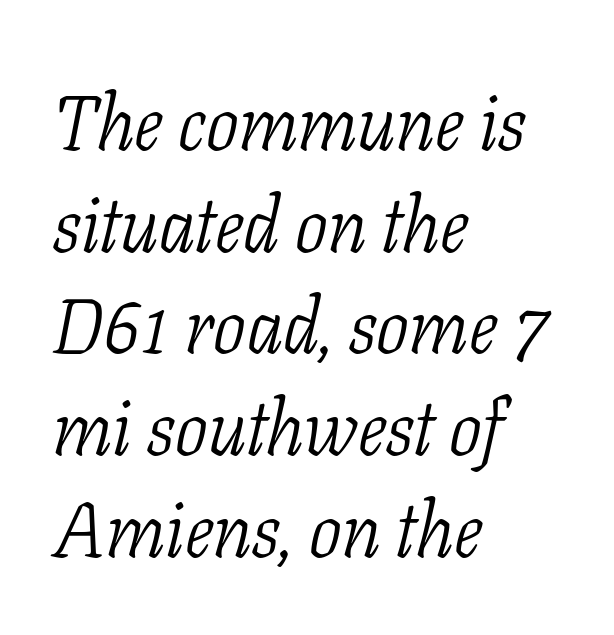
Q: Is the text bold? A: No.
Q: Is the text italic (slanted)? A: Yes, it leans right by about 11 degrees.
Q: Is the typeface a serif or a sans-serif typeface? A: Serif.
Q: Is the text underlined? A: No.
Q: How is the paragraph aligned? A: Left-aligned.
Q: Is the spacing between letters normal or unusually wide? A: Normal.
Q: Is the spacing between lines tight, normal or loose? A: Normal.
Q: Width (condensed, normal, or wide)? A: Condensed.
Q: Stroke contrast? A: Low.
Q: x-height? A: Medium.
Q: Monospaced? A: No.
